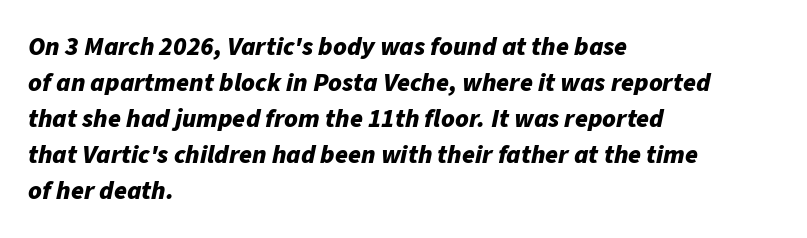
{"italic": "yes", "lean": "right", "slant_degrees": 11, "bold": "yes", "underline": "no", "align": "left", "line_spacing": "normal", "line_spacing_ratio": 1.38, "letter_spacing": "normal", "letter_spacing_em": 0.0, "glyph_px": 26}
